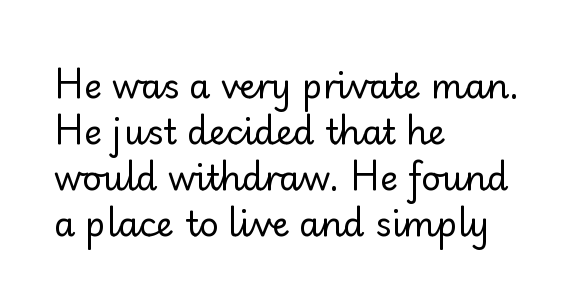
{"serif": "no", "italic": "no", "bold": "no", "weight": "regular", "width": "normal", "stroke_contrast": "low", "x_height": "small", "monospaced": "no", "underline": "no", "align": "left", "line_spacing": "normal", "line_spacing_ratio": 1.35, "letter_spacing": "normal", "letter_spacing_em": 0.0, "glyph_px": 34}
